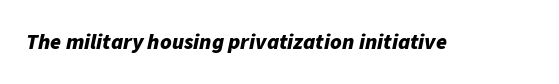
Its strokes are broad and dark, the hallmark of bold type. Standard letterfit; no display-style spreading of the glyphs. You can tell it's italic because the verticals aren't actually vertical. Rule under the text: the space is simply empty.
